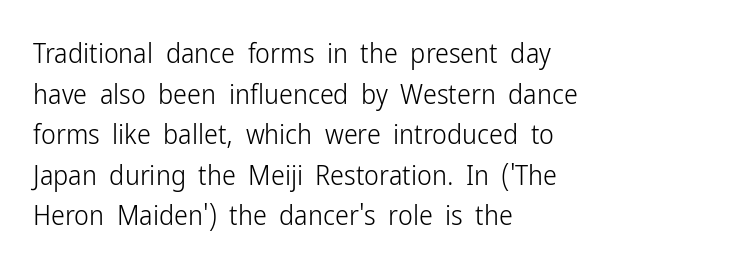
Character widths vary here, with narrow letters taking less room than wide ones. The typesetting does not lean heavy: it is not bold. Reading down the column, the eye jumps a familiar distance to each next line. Each line starts at the same left margin while the right side varies. Clear beneath every line of the passage.
